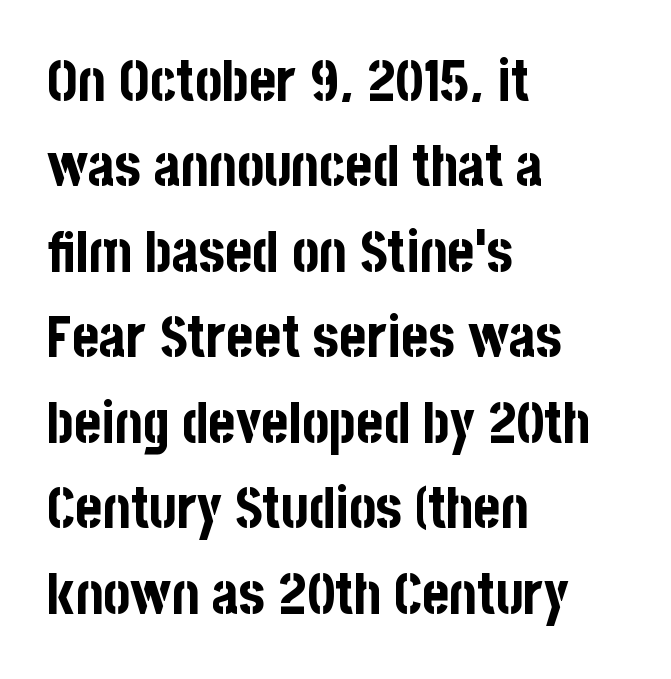
Q: Is the text bold? A: Yes.
Q: Is the text italic (slanted)? A: No, it is upright.
Q: Is the typeface a serif or a sans-serif typeface? A: Sans-serif.
Q: Is the text underlined? A: No.
Q: How is the paragraph aligned? A: Left-aligned.
Q: Is the spacing between letters normal or unusually wide? A: Normal.
Q: Is the spacing between lines tight, normal or loose? A: Normal.
Q: Width (condensed, normal, or wide)? A: Condensed.
Q: Stroke contrast? A: Low.
Q: x-height? A: Large.
Q: Monospaced? A: No.
